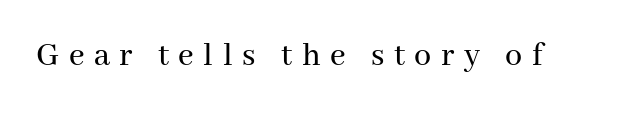
Q: Is the text italic (slanted)? A: No, it is upright.
Q: Is the typeface a serif or a sans-serif typeface? A: Serif.
Q: Is the text underlined? A: No.
Q: Is the spacing between letters normal or unusually wide? A: Unusually wide.
Q: Width (condensed, normal, or wide)? A: Normal.
Q: Stroke contrast? A: Medium.
Q: x-height? A: Medium.
Q: Monospaced? A: No.
